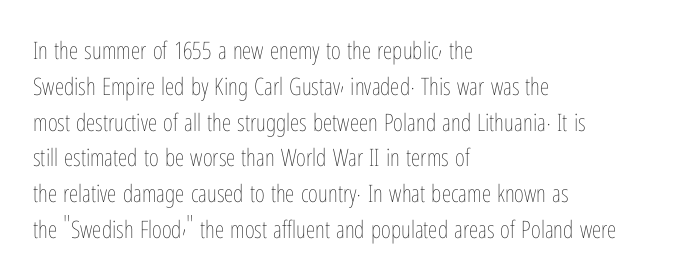
Q: Is the text bold? A: No.
Q: Is the text italic (slanted)? A: No, it is upright.
Q: Is the text underlined? A: No.
Q: How is the paragraph aligned? A: Left-aligned.
Q: Is the spacing between letters normal or unusually wide? A: Normal.
Q: Is the spacing between lines tight, normal or loose? A: Normal.
